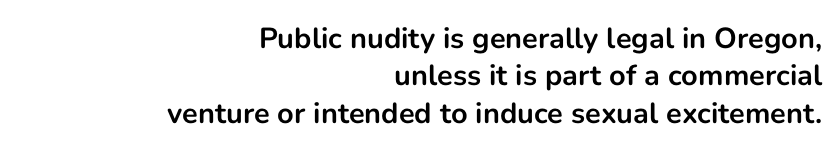
Any mark beneath the type? The region is blank. The type sits square on the baseline with zero lean. This is heavy type, rendered in bold. These lines stack with their right ends in a neat column.
